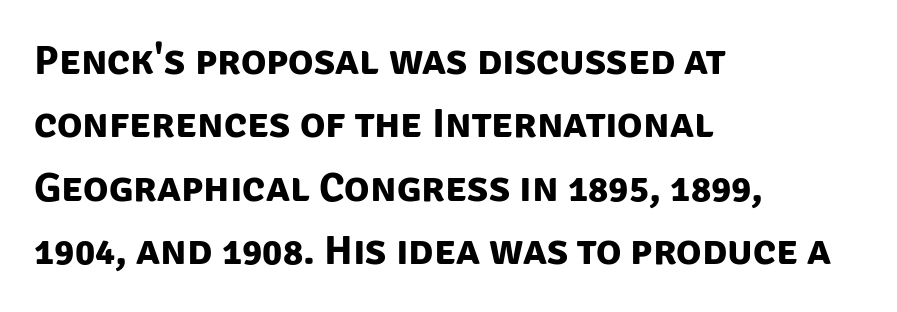
Q: Is the text bold? A: Yes.
Q: Is the typeface a serif or a sans-serif typeface? A: Sans-serif.
Q: Is the text underlined? A: No.
Q: How is the paragraph aligned? A: Left-aligned.
Q: Is the spacing between letters normal or unusually wide? A: Normal.
Q: Is the spacing between lines tight, normal or loose? A: Normal.
Q: Width (condensed, normal, or wide)? A: Normal.
Q: Stroke contrast? A: Low.
Q: x-height? A: Large.
Q: Monospaced? A: No.
